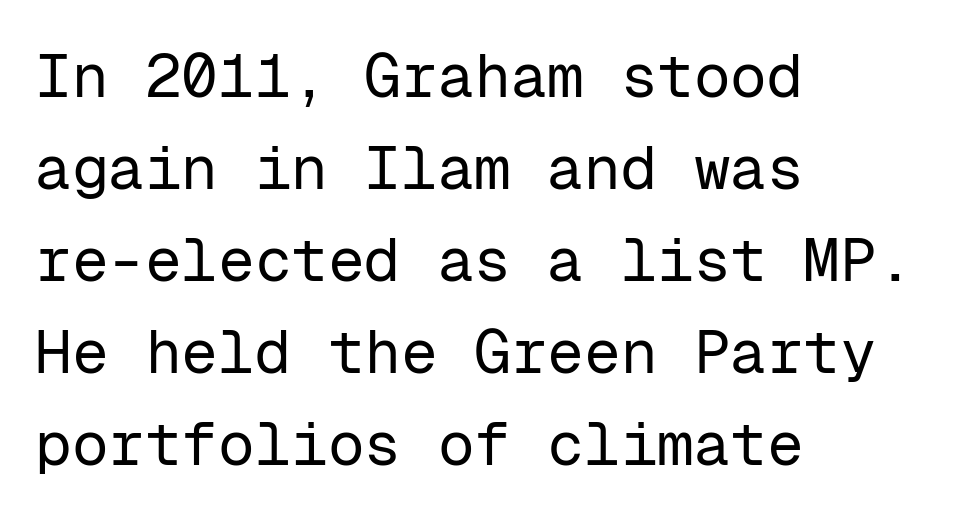
You could count columns in this text — the font is strictly monospaced. Quick note: not italic, upright. You could call the tracking neutral — neither tight nor loose. In CSS terms this would be text-align: left. The face looks like a standard text weight, possibly lighter. Letterform terminals end flat and unadorned throughout the passage.
